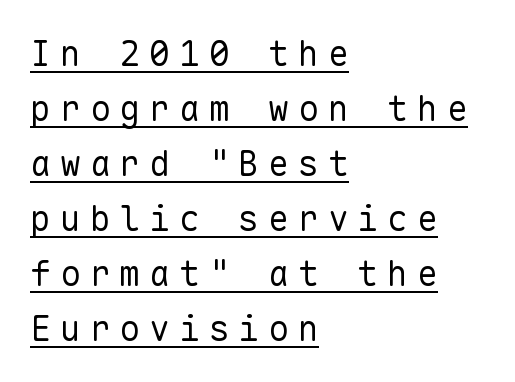
The image shows 35 px regular-weight sans-serif type, upright, monospaced; set left-aligned, normal line spacing (1.57x), unusually wide letter spacing (+0.25 em), underlined; low stroke contrast and a medium x-height.
